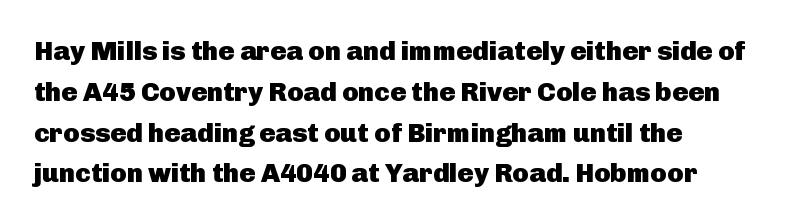
{"italic": "no", "bold": "yes", "underline": "no", "align": "left", "line_spacing": "normal", "line_spacing_ratio": 1.51, "letter_spacing": "normal", "letter_spacing_em": 0.0, "glyph_px": 27}
